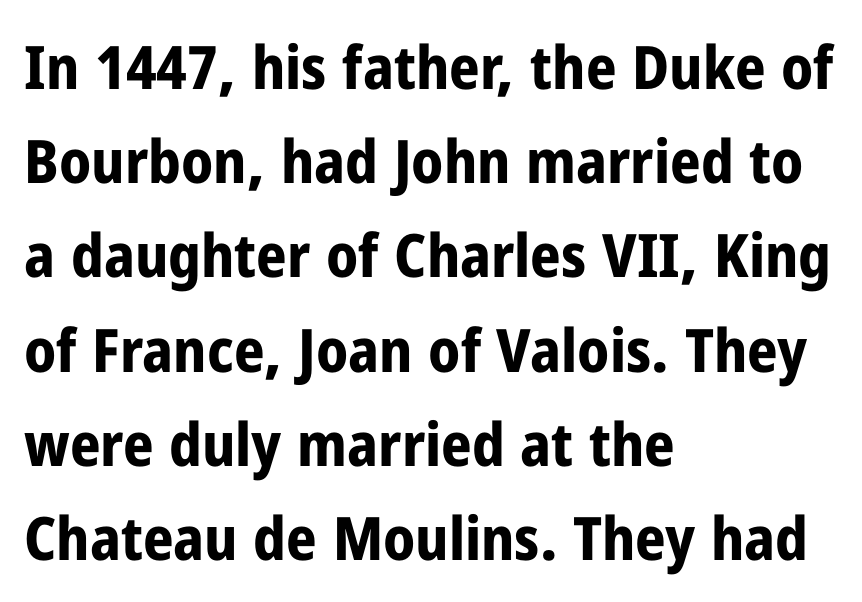
Typeset ragged right — the left edge is the straight one. It's the straight-up-and-down kind of type. Thick stems and heavy bowls — unmistakably bold. Observe the absence of serifs on each vertical stroke in this sample. Leading: standard.
